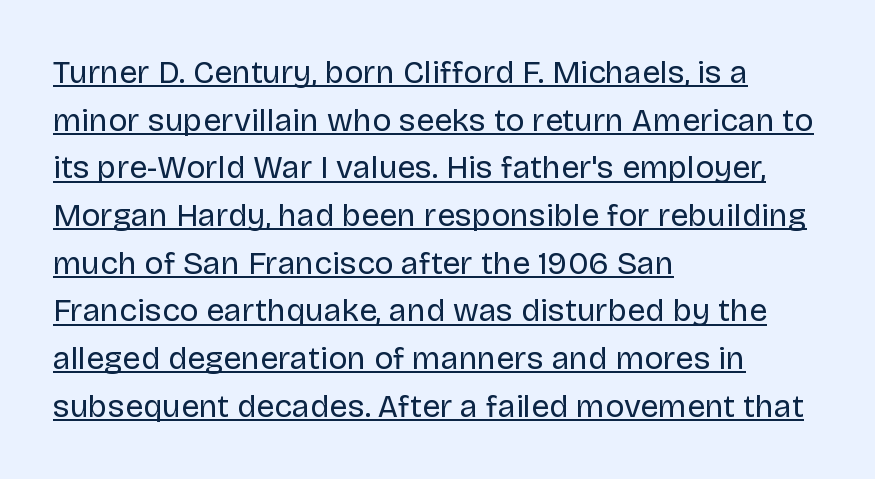
{"serif": "no", "italic": "no", "bold": "no", "weight": "regular", "width": "normal", "stroke_contrast": "low", "x_height": "large", "monospaced": "no", "underline": "yes", "align": "left", "line_spacing": "normal", "line_spacing_ratio": 1.49, "letter_spacing": "normal", "letter_spacing_em": 0.0, "glyph_px": 32}
